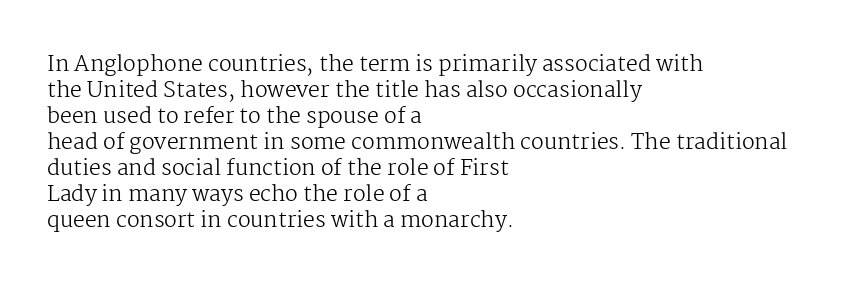
Q: Is the text bold? A: No.
Q: Is the text italic (slanted)? A: No, it is upright.
Q: Is the text underlined? A: No.
Q: How is the paragraph aligned? A: Left-aligned.
Q: Is the spacing between letters normal or unusually wide? A: Normal.
